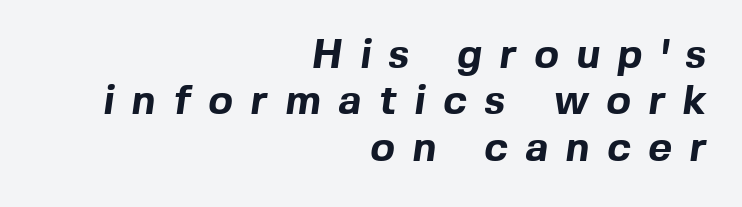
Q: Is the text bold? A: Yes.
Q: Is the typeface a serif or a sans-serif typeface? A: Sans-serif.
Q: Is the text underlined? A: No.
Q: How is the paragraph aligned? A: Right-aligned.
Q: Is the spacing between letters normal or unusually wide? A: Unusually wide.
Q: Is the spacing between lines tight, normal or loose? A: Tight.
Q: Width (condensed, normal, or wide)? A: Normal.
Q: x-height? A: Medium.
Q: Monospaced? A: No.
